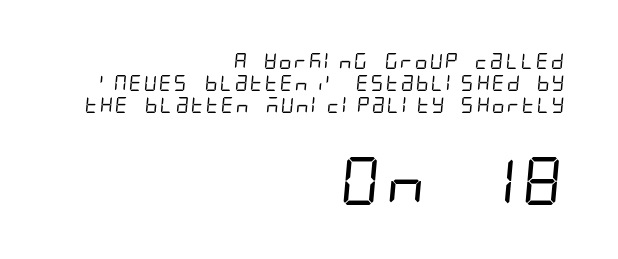
The image shows 48 px regular-weight, condensed sans-serif type; set right-aligned, normal line spacing (1.37x), normal letter spacing, not underlined; the second (bottom) block is 3.0x larger; low stroke contrast and a large x-height.
